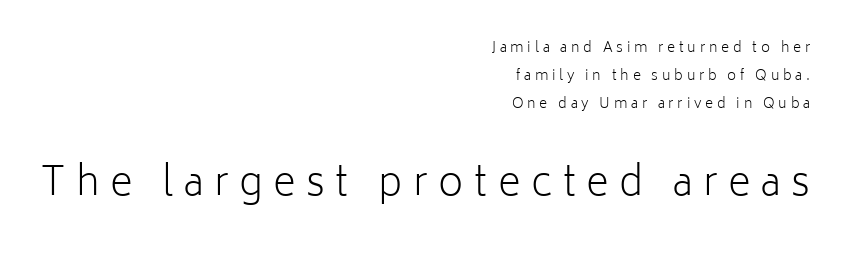
The image shows 39 px light sans-serif type, upright; set right-aligned, loose line spacing (1.99x), unusually wide letter spacing (+0.27 em), not underlined; the second (bottom) block is 2.79x larger; low stroke contrast and a medium x-height.
